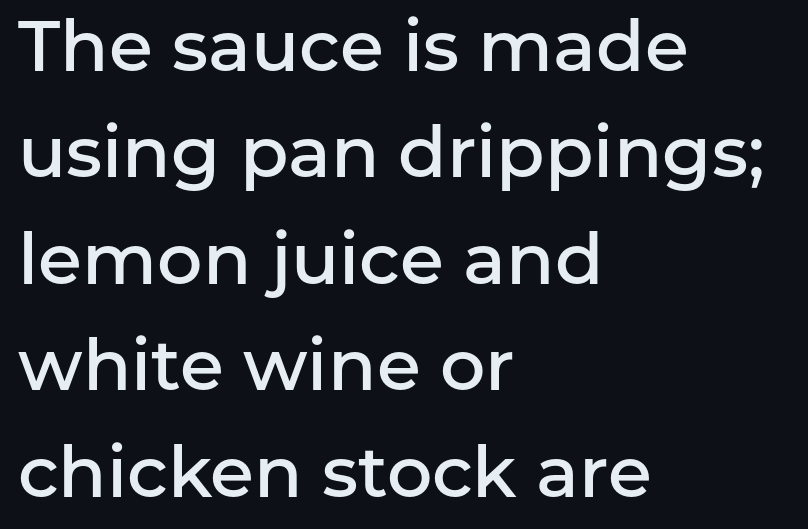
Nobody touched the tracking dial on this one. Descenders are the only things crossing below the line. Vertically, the passage feels balanced, rows spaced as you'd expect. The strokes are fattened partway — semibold, not bold. Stroke terminals: plain, sans-serif. The axis of the letterforms is exactly vertical.
